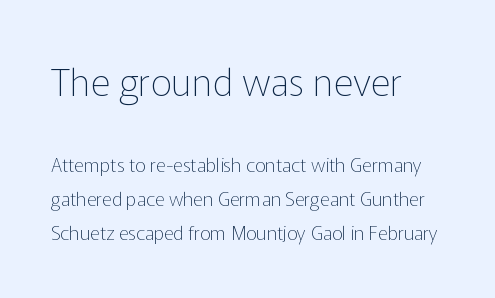
The more generous point size was reserved for the upper chunk. The passage shown is not bold in any degree. Nothing sits at the stroke ends, so this counts as sans-serif. A typesetter would call this proportional, since set widths differ per character. A classic flush-left, rag-right setting is used for this passage.
